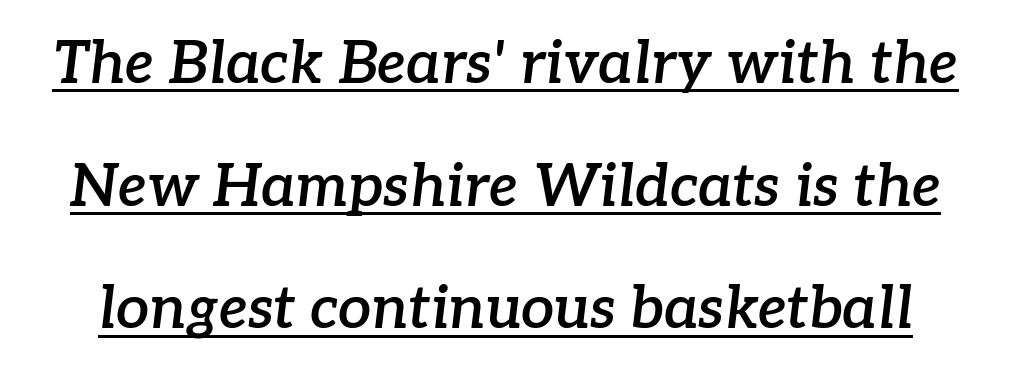
The image shows 59 px semibold serif type, italic (leaning right); set loose line spacing (2.08x), normal letter spacing, underlined; low stroke contrast and a medium x-height.
